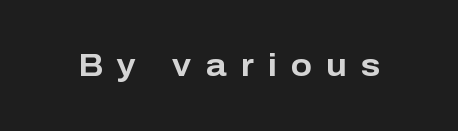
The image shows 31 px bold sans-serif type, upright; set unusually wide letter spacing (+0.46 em), not underlined; low stroke contrast and a medium x-height.
